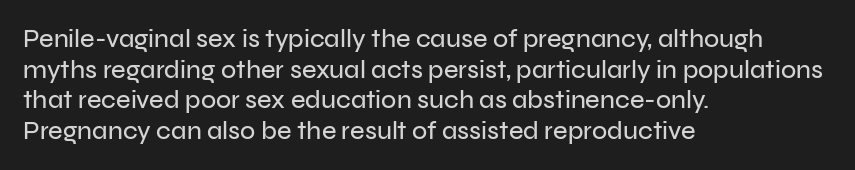
{"italic": "no", "underline": "no", "align": "left", "line_spacing_ratio": 1.23, "letter_spacing": "normal", "letter_spacing_em": 0.0, "glyph_px": 25}
